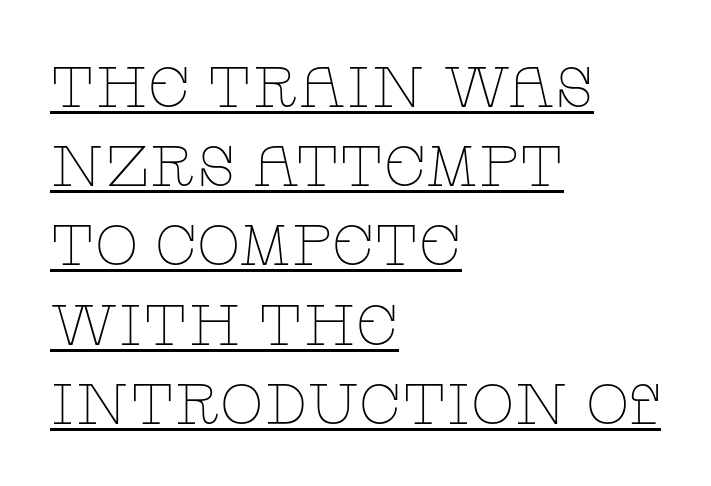
The image shows 57 px thin, wide serif type, upright; set left-aligned, normal line spacing (1.39x), normal letter spacing, underlined; low stroke contrast and a large x-height.
